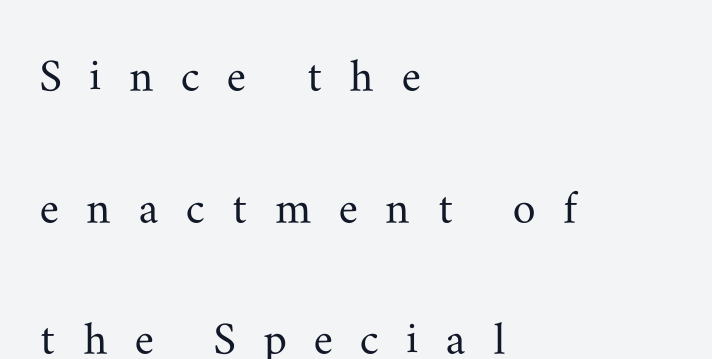
Q: Is the text italic (slanted)? A: No, it is upright.
Q: Is the typeface a serif or a sans-serif typeface? A: Serif.
Q: Is the text underlined? A: No.
Q: How is the paragraph aligned? A: Left-aligned.
Q: Is the spacing between letters normal or unusually wide? A: Unusually wide.
Q: Is the spacing between lines tight, normal or loose? A: Loose.
Q: Width (condensed, normal, or wide)? A: Wide.
Q: Stroke contrast? A: Medium.
Q: x-height? A: Small.
Q: Monospaced? A: No.
